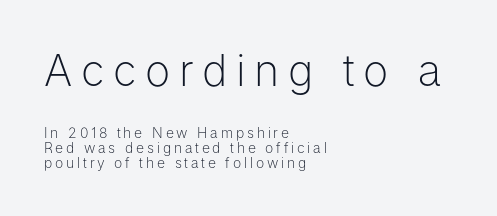
The image shows 43 px light sans-serif type, upright; set left-aligned, tight line spacing (1.06x), unusually wide letter spacing (+0.2 em), not underlined; the first (top) block is 3.07x larger; low stroke contrast and a medium x-height.
